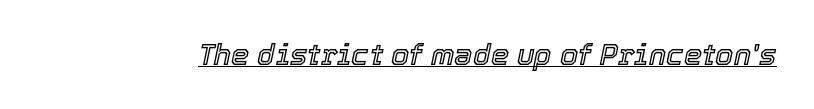
Q: Is the text italic (slanted)? A: Yes, it leans right by about 12 degrees.
Q: Is the text underlined? A: Yes.
Q: Is the spacing between letters normal or unusually wide? A: Normal.
Q: Width (condensed, normal, or wide)? A: Normal.
Q: x-height? A: Medium.
Q: Monospaced? A: No.
